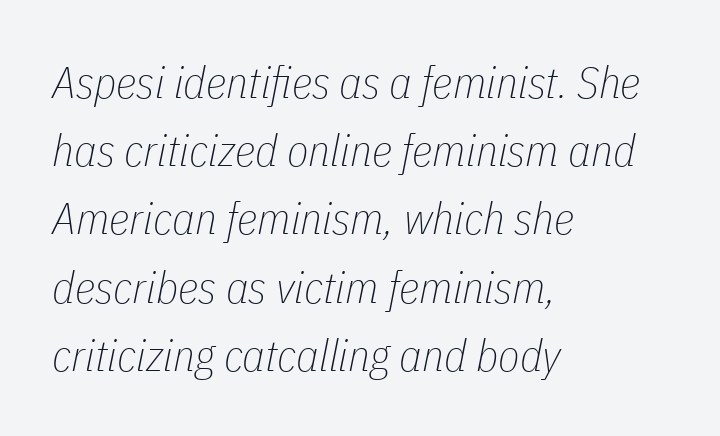
{"italic": "yes", "lean": "right", "slant_degrees": 11, "bold": "no", "weight": "thin", "width": "condensed", "stroke_contrast": "low", "x_height": "medium", "monospaced": "no", "underline": "no", "align": "left", "line_spacing": "normal", "line_spacing_ratio": 1.55, "letter_spacing": "normal", "letter_spacing_em": 0.0, "glyph_px": 44}
